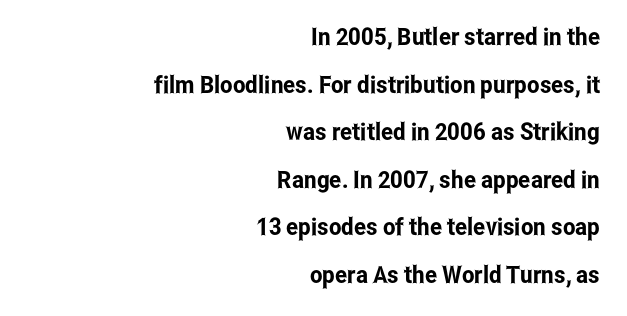
The image shows 24 px text type, upright; set right-aligned, loose line spacing (1.98x), normal letter spacing, not underlined.
